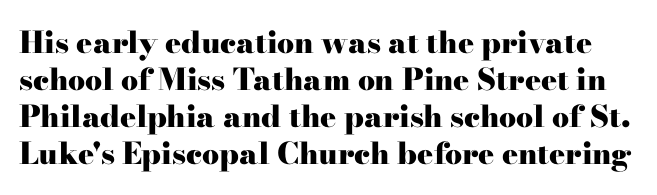
Q: Is the text bold? A: Yes.
Q: Is the text italic (slanted)? A: No, it is upright.
Q: Is the typeface a serif or a sans-serif typeface? A: Serif.
Q: Is the text underlined? A: No.
Q: Is the spacing between letters normal or unusually wide? A: Normal.
Q: Width (condensed, normal, or wide)? A: Wide.
Q: Stroke contrast? A: High.
Q: x-height? A: Small.
Q: Monospaced? A: No.
